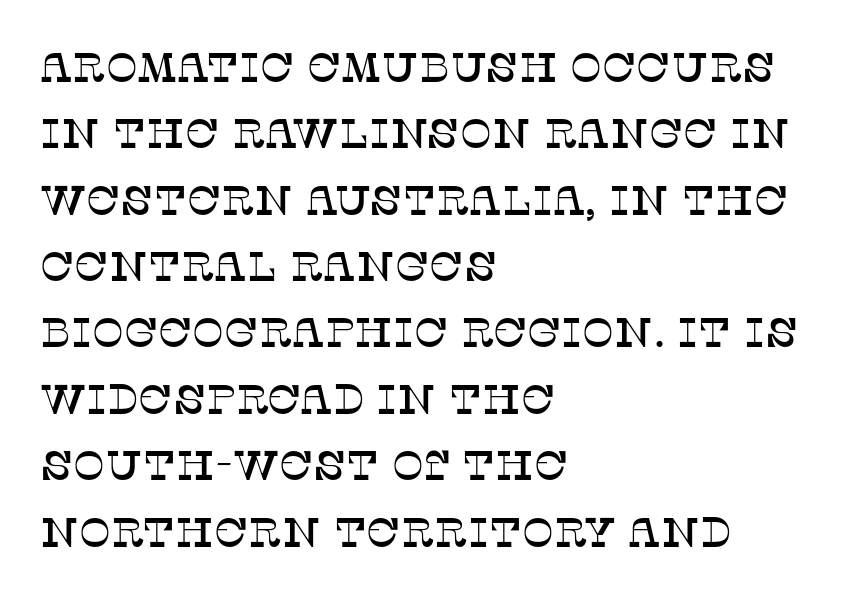
The image shows 42 px serif type, upright; set left-aligned, normal line spacing (1.58x), normal letter spacing, not underlined; low stroke contrast and a large x-height.
